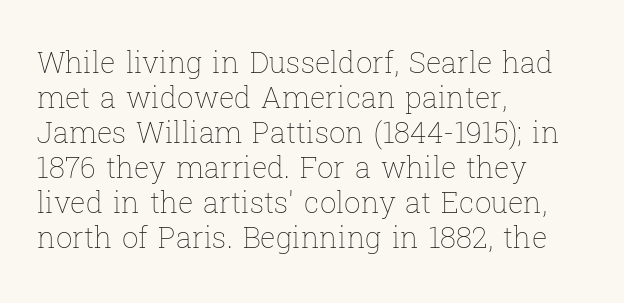
The image shows 29 px thin type, upright; set left-aligned, line spacing 1.21x, normal letter spacing, not underlined; low stroke contrast and a medium x-height.
